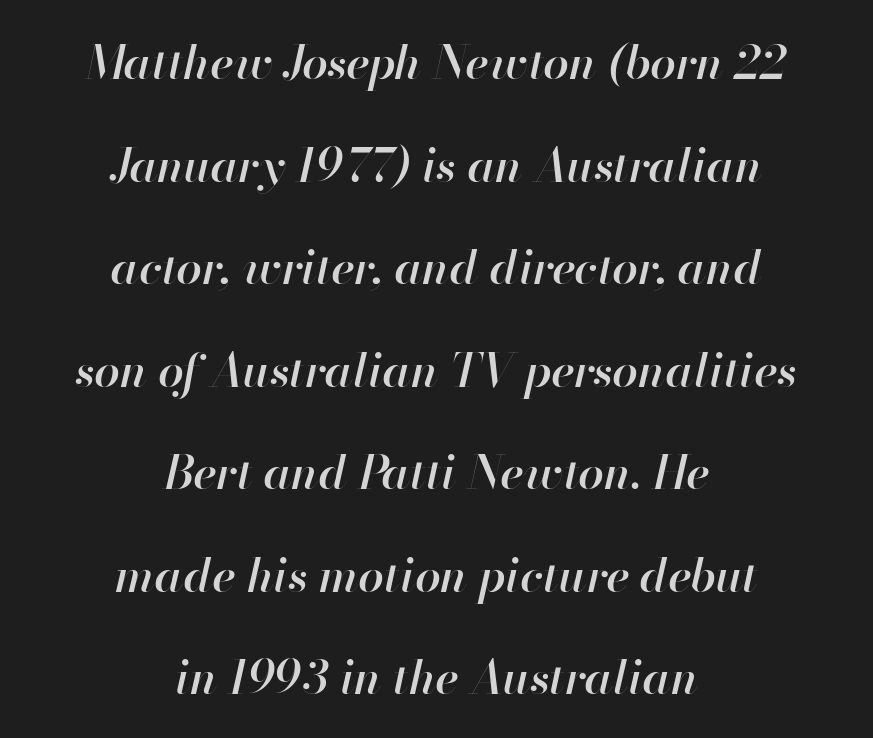
The image shows 46 px semibold type, italic (leaning right); set centered, loose line spacing (2.23x), normal letter spacing, not underlined; high stroke contrast and a small x-height.
